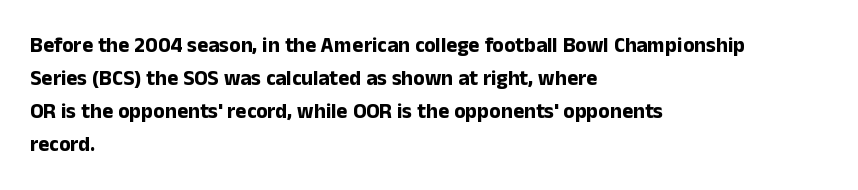
{"italic": "no", "bold": "yes", "underline": "no", "align": "left", "line_spacing": "normal", "line_spacing_ratio": 1.57, "letter_spacing": "normal", "letter_spacing_em": 0.0, "glyph_px": 21}
